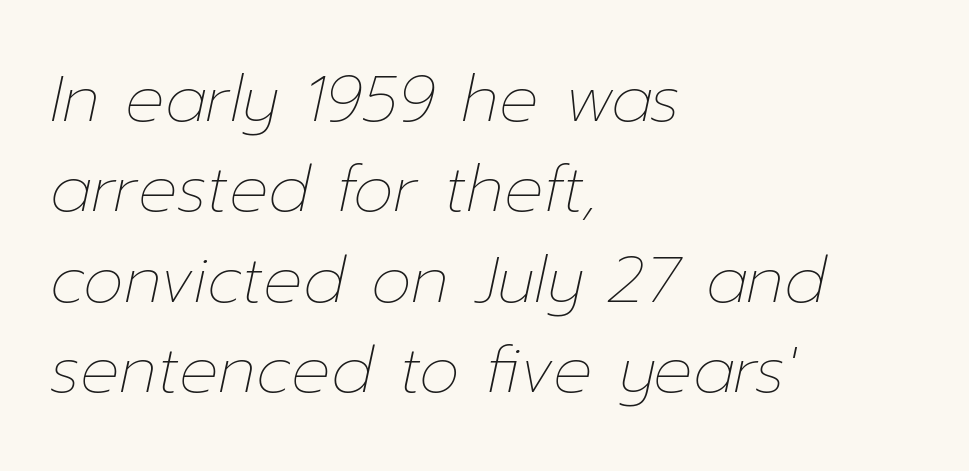
{"italic": "yes", "lean": "right", "slant_degrees": 12, "bold": "no", "weight": "thin", "width": "normal", "stroke_contrast": "low", "x_height": "medium", "monospaced": "no", "underline": "no", "align": "left", "line_spacing": "normal", "line_spacing_ratio": 1.39, "letter_spacing": "normal", "letter_spacing_em": 0.0, "glyph_px": 65}
